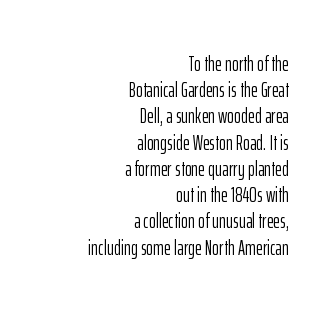
The image shows 21 px text type, upright; set right-aligned, normal line spacing (1.25x), normal letter spacing, not underlined.
